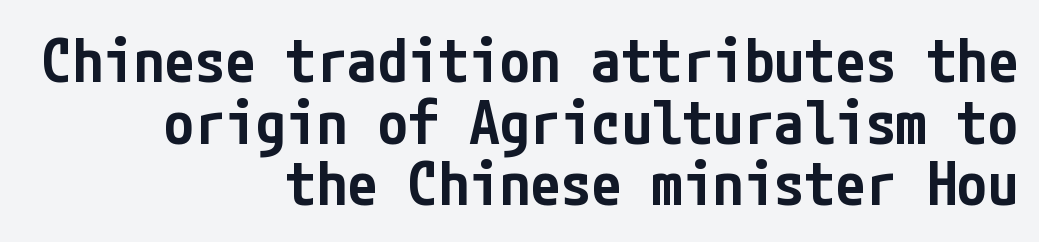
The type sits square on the baseline with zero lean. Here the glyphs are tracked normally, forming tight word shapes. Note: no serifs on the glyphs. The string is rendered with underlining switched off.
